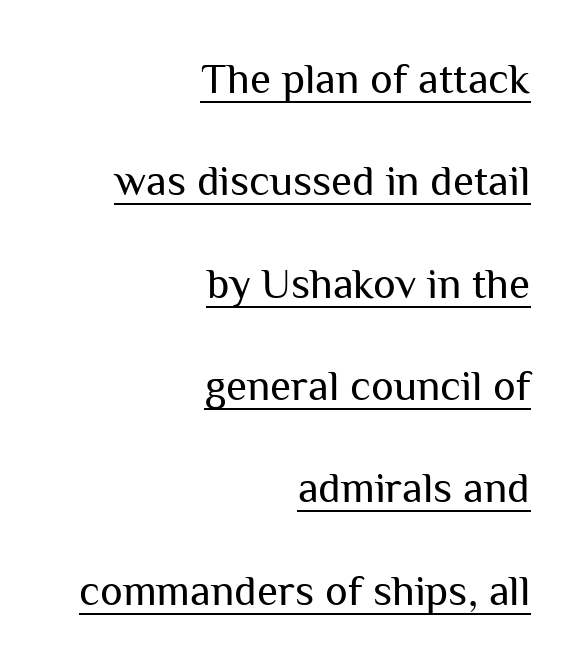
Q: Is the text bold? A: No.
Q: Is the text italic (slanted)? A: No, it is upright.
Q: Is the typeface a serif or a sans-serif typeface? A: Sans-serif.
Q: Is the text underlined? A: Yes.
Q: How is the paragraph aligned? A: Right-aligned.
Q: Is the spacing between letters normal or unusually wide? A: Normal.
Q: Is the spacing between lines tight, normal or loose? A: Loose.
Q: Width (condensed, normal, or wide)? A: Normal.
Q: Stroke contrast? A: Medium.
Q: x-height? A: Medium.
Q: Monospaced? A: No.
